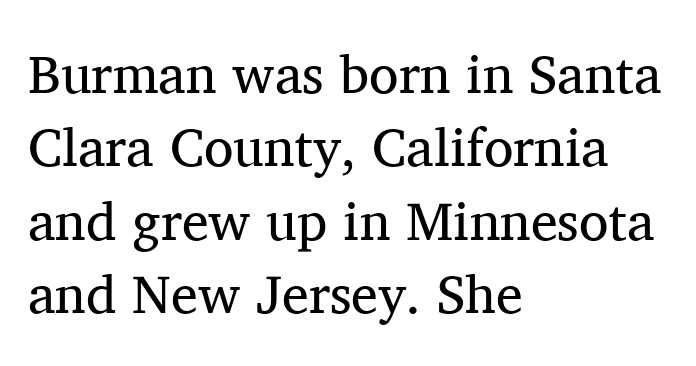
The image shows 54 px regular-weight serif type, upright; set left-aligned, normal line spacing (1.36x), normal letter spacing, not underlined; medium stroke contrast and a medium x-height.
